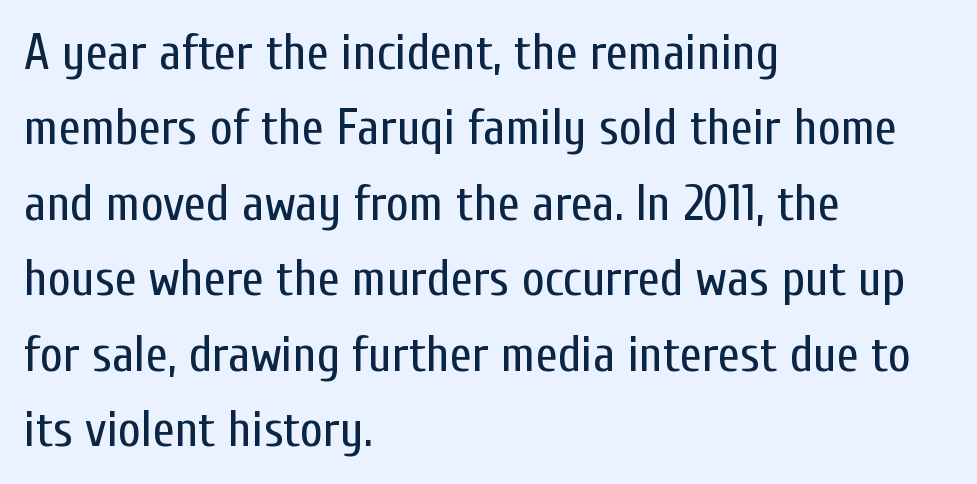
The paragraph has a hard left edge and a soft right edge. Line spacing here is normal. Default kerning and tracking; the words read as compact shapes. No letter is thick-stroked: the sample isn't bold. The typography opts for an upright posture over an oblique one. This rendering employs a face without finishing strokes, i.e., a sans-serif.
